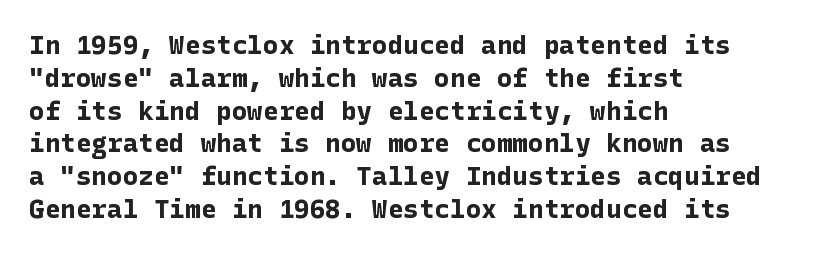
The image shows 26 px bold type, upright; set left-aligned, normal line spacing (1.26x), normal letter spacing, not underlined.
